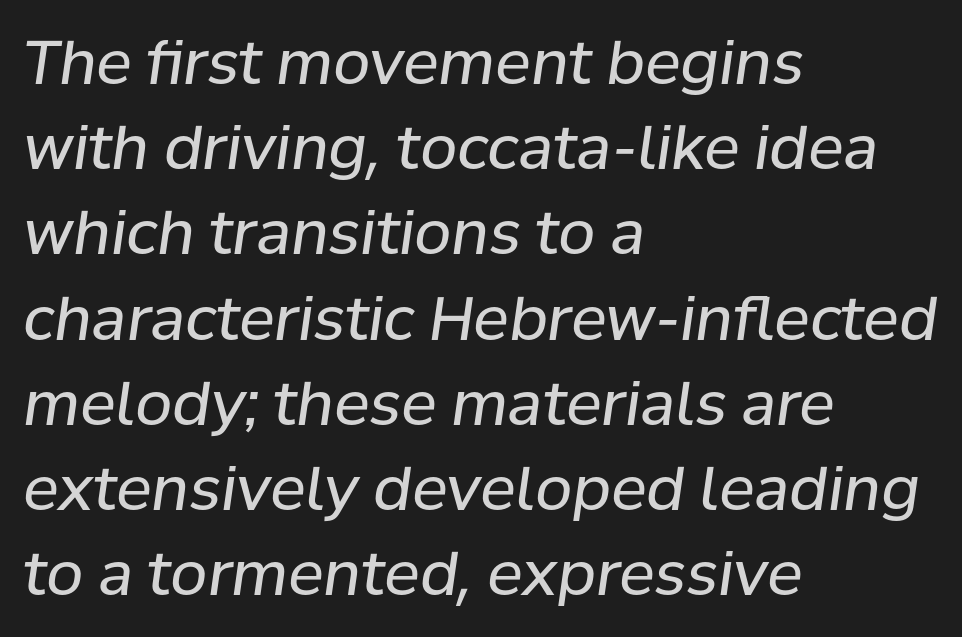
Where is the straight margin? On the left. The letters sit at their default tracking, neither squeezed nor spread. The strip under each line holds only bare page. Is there much room between lines? A standard amount, neither cramped nor airy. The cut favours lightness, reaching ordinary text weight at its darkest.
